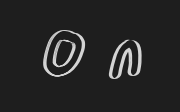
Here the glyphs are tracked loosely, breaking word shapes into spaced letters. Type without underlining. Note the varied advance widths — an 'i' is clearly narrower than an 'm'.
